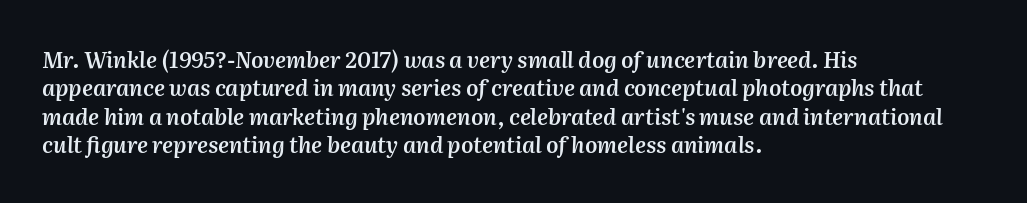
The text carries the slant typical of an italic or oblique font. A student would call this left alignment; a typographer would say flush left, rag right. These words are printed semibold, heavier than regular yet not bold. The foot of each line stays bare and open.
